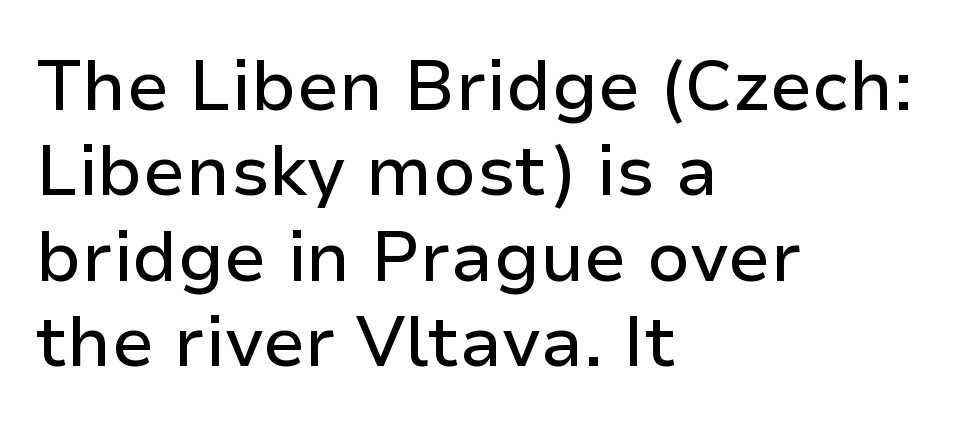
Q: Is the text italic (slanted)? A: No, it is upright.
Q: Is the typeface a serif or a sans-serif typeface? A: Sans-serif.
Q: Is the text underlined? A: No.
Q: How is the paragraph aligned? A: Left-aligned.
Q: Is the spacing between letters normal or unusually wide? A: Normal.
Q: Width (condensed, normal, or wide)? A: Normal.
Q: Stroke contrast? A: Low.
Q: x-height? A: Medium.
Q: Monospaced? A: No.
